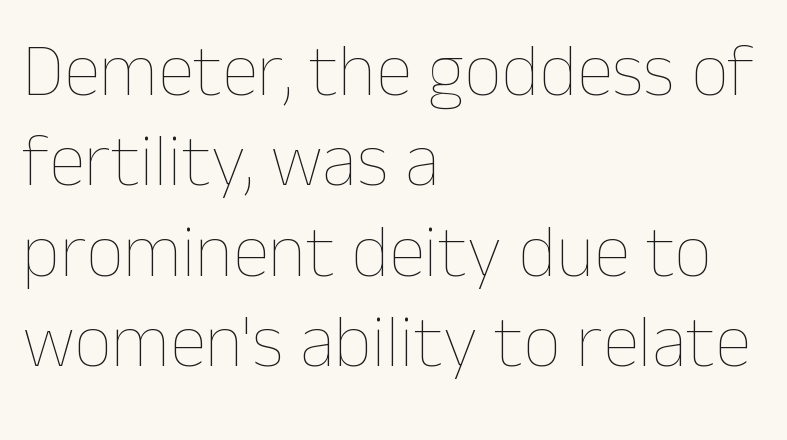
Q: Is the text bold? A: No.
Q: Is the text italic (slanted)? A: No, it is upright.
Q: Is the text underlined? A: No.
Q: How is the paragraph aligned? A: Left-aligned.
Q: Is the spacing between letters normal or unusually wide? A: Normal.
Q: Width (condensed, normal, or wide)? A: Normal.
Q: Stroke contrast? A: Low.
Q: x-height? A: Medium.
Q: Monospaced? A: No.
